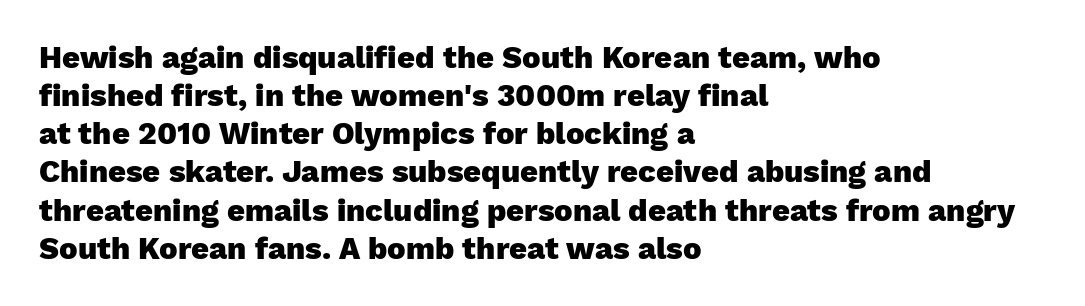
{"serif": "no", "italic": "no", "bold": "yes", "weight": "heavy", "width": "normal", "stroke_contrast": "low", "x_height": "medium", "monospaced": "no", "underline": "no", "align": "left", "line_spacing_ratio": 1.23, "letter_spacing": "normal", "letter_spacing_em": 0.0, "glyph_px": 31}
